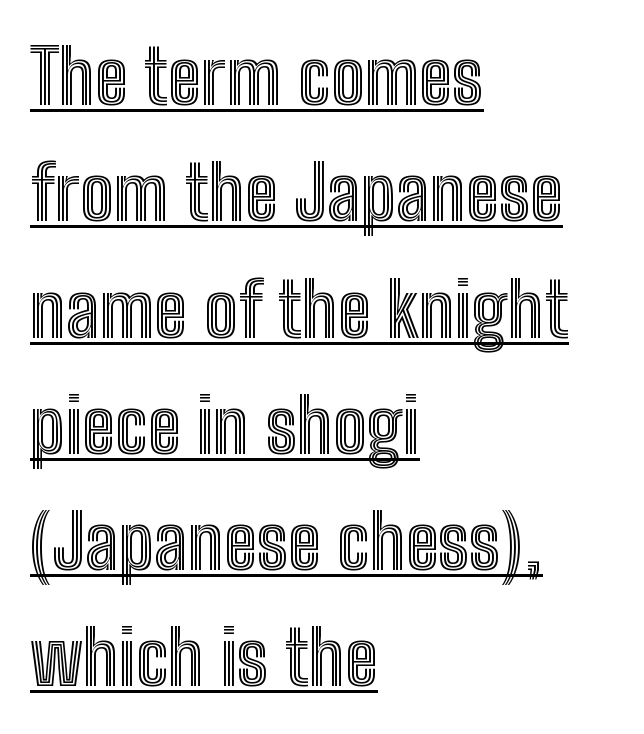
The image shows 76 px condensed type, upright; set left-aligned, normal line spacing (1.53x), normal letter spacing, underlined; a medium x-height.
